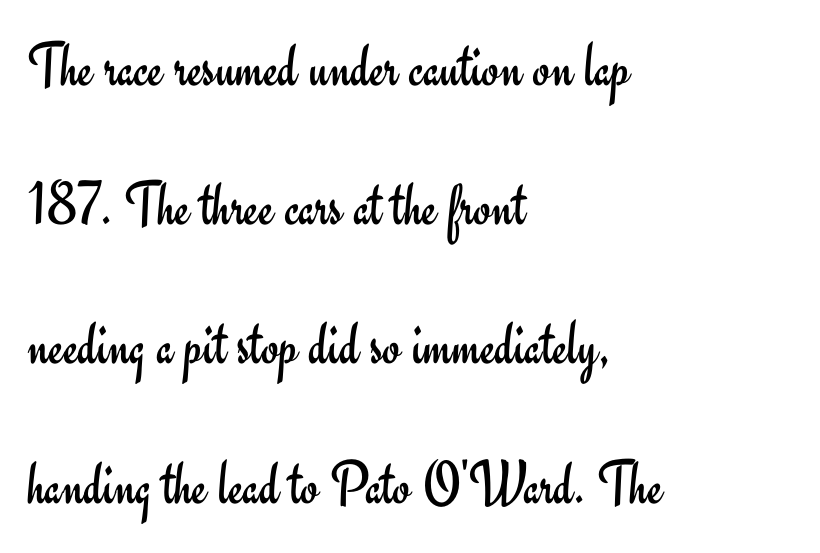
Spacing verdict: proportional, widths tailored to each character. In terms of letterform style, serifs are entirely absent. These lines stack with their left ends in a neat column. Does extra space separate the letters? No, they use regular spacing.
